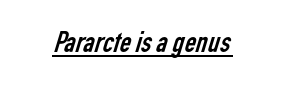
The image shows 31 px regular-weight, condensed sans-serif type; set normal letter spacing, underlined; low stroke contrast and a medium x-height.
